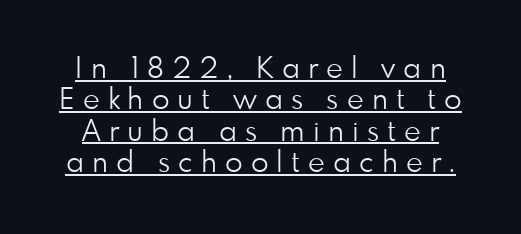
Q: Is the text bold? A: No.
Q: Is the text italic (slanted)? A: No, it is upright.
Q: Is the typeface a serif or a sans-serif typeface? A: Sans-serif.
Q: Is the text underlined? A: Yes.
Q: Is the spacing between letters normal or unusually wide? A: Unusually wide.
Q: Is the spacing between lines tight, normal or loose? A: Tight.
Q: Width (condensed, normal, or wide)? A: Normal.
Q: Stroke contrast? A: Low.
Q: x-height? A: Small.
Q: Monospaced? A: No.
